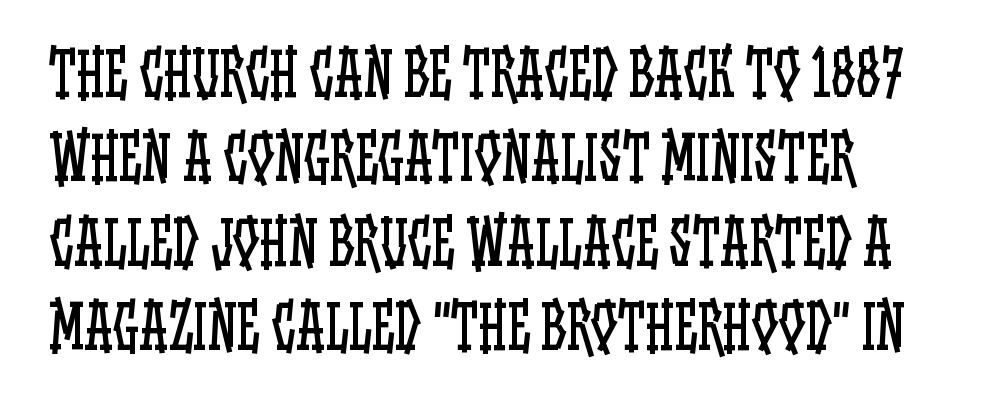
Q: Is the text bold? A: No.
Q: Is the text italic (slanted)? A: No, it is upright.
Q: Is the text underlined? A: No.
Q: How is the paragraph aligned? A: Left-aligned.
Q: Is the spacing between letters normal or unusually wide? A: Normal.
Q: Is the spacing between lines tight, normal or loose? A: Normal.
Q: Width (condensed, normal, or wide)? A: Condensed.
Q: Stroke contrast? A: Low.
Q: x-height? A: Large.
Q: Monospaced? A: No.
